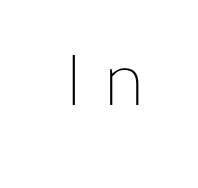
Q: Is the text bold? A: No.
Q: Is the text italic (slanted)? A: No, it is upright.
Q: Is the text underlined? A: No.
Q: Is the spacing between letters normal or unusually wide? A: Unusually wide.
Q: Width (condensed, normal, or wide)? A: Normal.
Q: Stroke contrast? A: Low.
Q: x-height? A: Medium.
Q: Monospaced? A: No.
